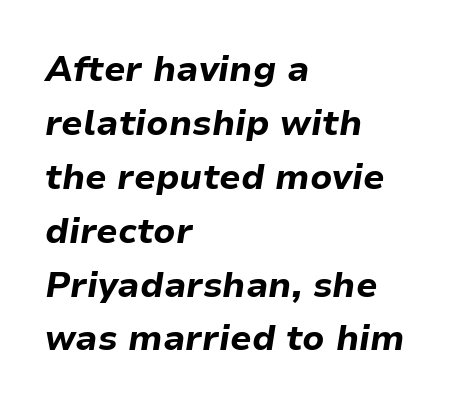
{"italic": "yes", "lean": "right", "slant_degrees": 9, "bold": "yes", "weight": "bold", "width": "normal", "stroke_contrast": "low", "x_height": "medium", "monospaced": "no", "underline": "no", "align": "left", "line_spacing": "normal", "line_spacing_ratio": 1.54, "letter_spacing": "normal", "letter_spacing_em": 0.0, "glyph_px": 35}
